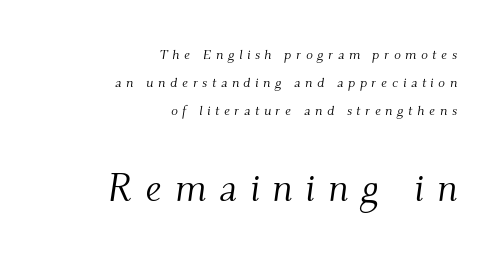
Style check: oblique. Observe the wide spacing: letters keep a clear distance from each other. The emphasis by scale lands on block number two, below. Is this a fixed-width face? No — the glyphs have proportional, varying widths. You could fit nearly another row in the gap between these rows. Only glyphs here, with clear space below each row.
